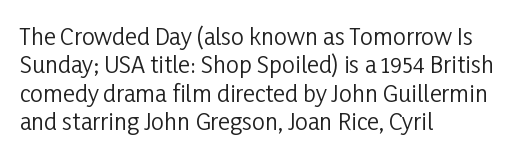
Nobody touched the tracking dial on this one. Visually the block forms a straight wall on the left and a jagged coastline on the right. Posture: upright roman. Beneath every word, the page is bare.
